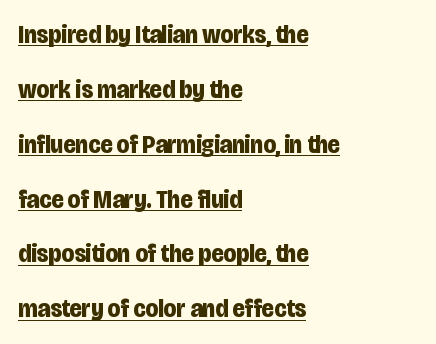
Q: Is the text bold? A: Yes.
Q: Is the text italic (slanted)? A: No, it is upright.
Q: Is the text underlined? A: Yes.
Q: How is the paragraph aligned? A: Left-aligned.
Q: Is the spacing between letters normal or unusually wide? A: Normal.
Q: Is the spacing between lines tight, normal or loose? A: Loose.
